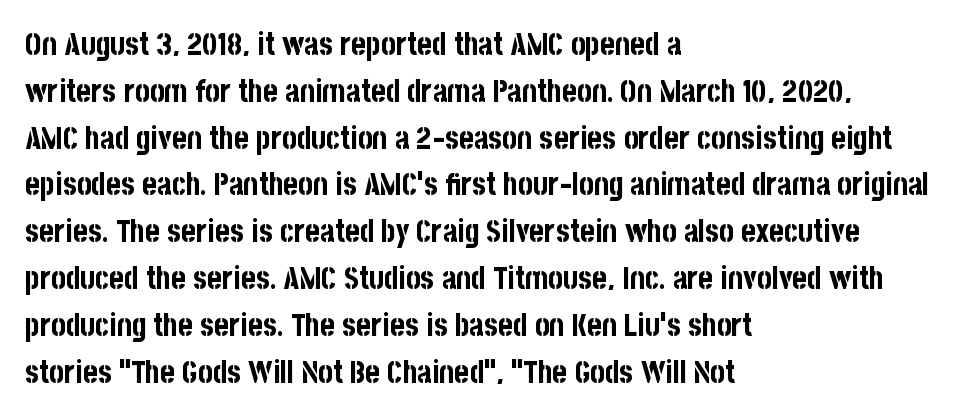
Check the space under the baseline: it is left empty. This sample is left-justified, so line endings fall wherever the words run out. Do the characters align in a grid? No, the font is proportional. The face used here has the dense, thick strokes of a bold.
